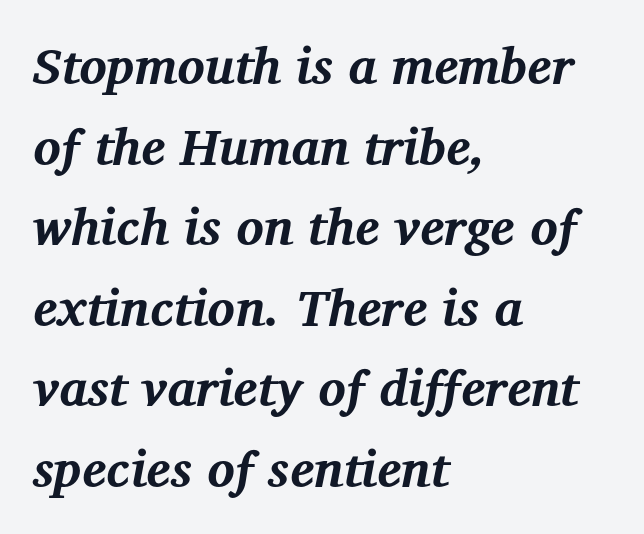
The image shows 51 px bold serif type, italic (leaning right); set left-aligned, normal line spacing (1.58x), normal letter spacing, not underlined; medium stroke contrast and a medium x-height.
